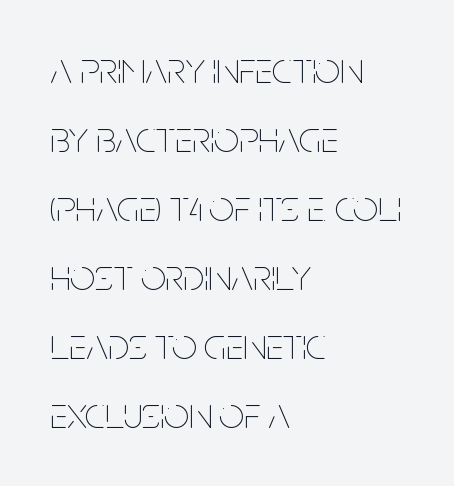
The image shows 44 px thin, condensed type, upright; set left-aligned, normal line spacing (1.57x), normal letter spacing, not underlined; low stroke contrast and a large x-height.
